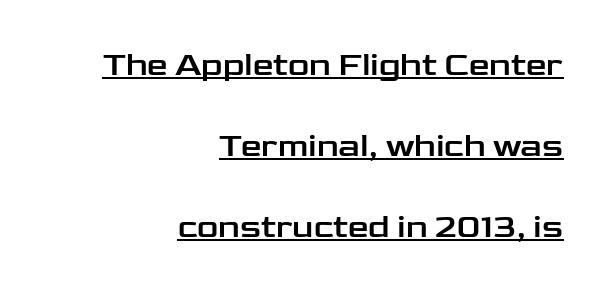
Q: Is the text italic (slanted)? A: No, it is upright.
Q: Is the typeface a serif or a sans-serif typeface? A: Sans-serif.
Q: Is the text underlined? A: Yes.
Q: How is the paragraph aligned? A: Right-aligned.
Q: Is the spacing between letters normal or unusually wide? A: Normal.
Q: Is the spacing between lines tight, normal or loose? A: Loose.
Q: Width (condensed, normal, or wide)? A: Wide.
Q: Stroke contrast? A: Low.
Q: x-height? A: Medium.
Q: Monospaced? A: No.
